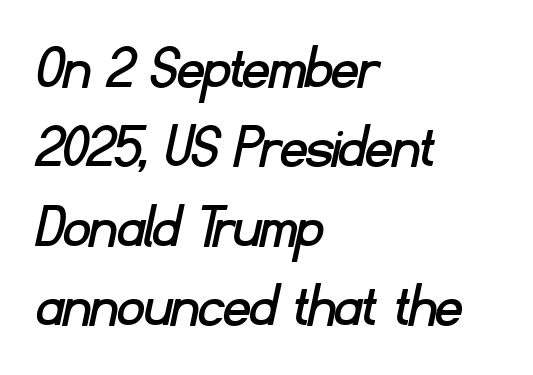
Q: Is the typeface a serif or a sans-serif typeface? A: Sans-serif.
Q: Is the text underlined? A: No.
Q: How is the paragraph aligned? A: Left-aligned.
Q: Is the spacing between letters normal or unusually wide? A: Normal.
Q: Width (condensed, normal, or wide)? A: Normal.
Q: Stroke contrast? A: Low.
Q: x-height? A: Small.
Q: Monospaced? A: No.
